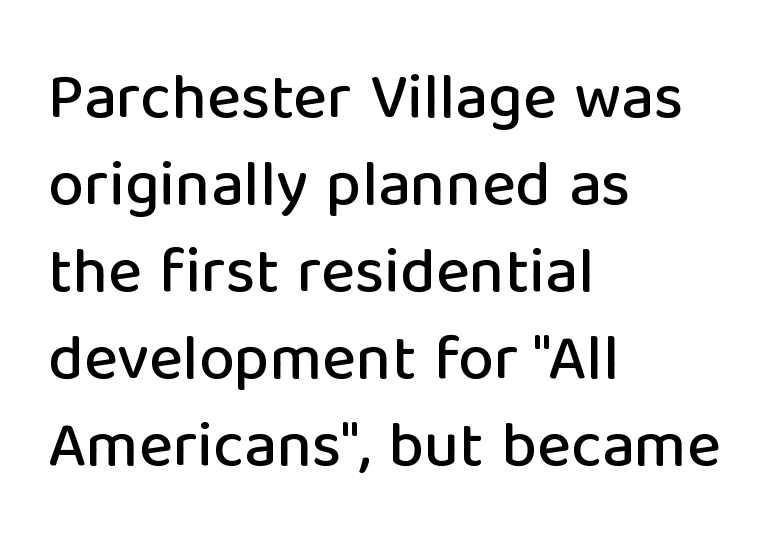
This rendering features lettering with no underline. Leading: standard. Classification — sans serif. The specimen reads as upright at a glance.
